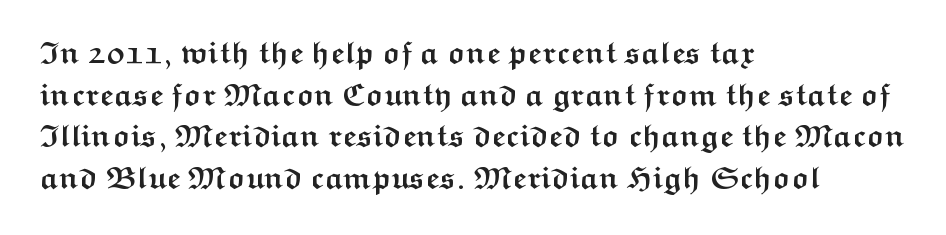
Q: Is the text bold? A: Yes.
Q: Is the text italic (slanted)? A: No, it is upright.
Q: Is the typeface a serif or a sans-serif typeface? A: Sans-serif.
Q: Is the text underlined? A: No.
Q: How is the paragraph aligned? A: Left-aligned.
Q: Is the spacing between letters normal or unusually wide? A: Normal.
Q: Is the spacing between lines tight, normal or loose? A: Normal.
Q: Width (condensed, normal, or wide)? A: Wide.
Q: Stroke contrast? A: Medium.
Q: x-height? A: Medium.
Q: Monospaced? A: No.
